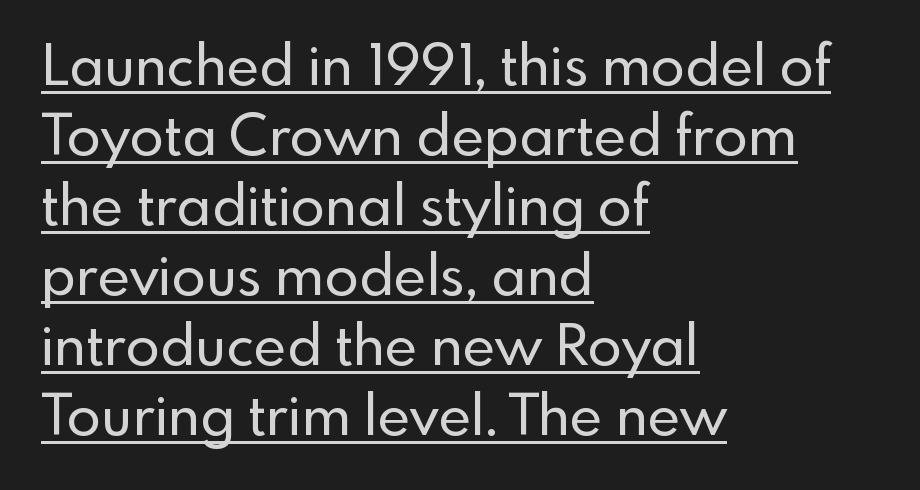
The image shows 56 px sans-serif type, upright; set left-aligned, normal line spacing (1.25x), normal letter spacing, underlined; a small x-height.
